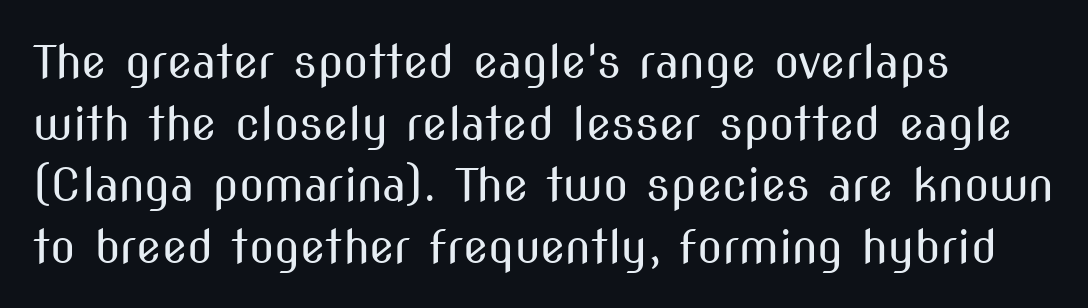
The image shows 46 px regular-weight, condensed sans-serif type, upright; set left-aligned, normal line spacing (1.34x), normal letter spacing, not underlined; medium stroke contrast and a medium x-height.
